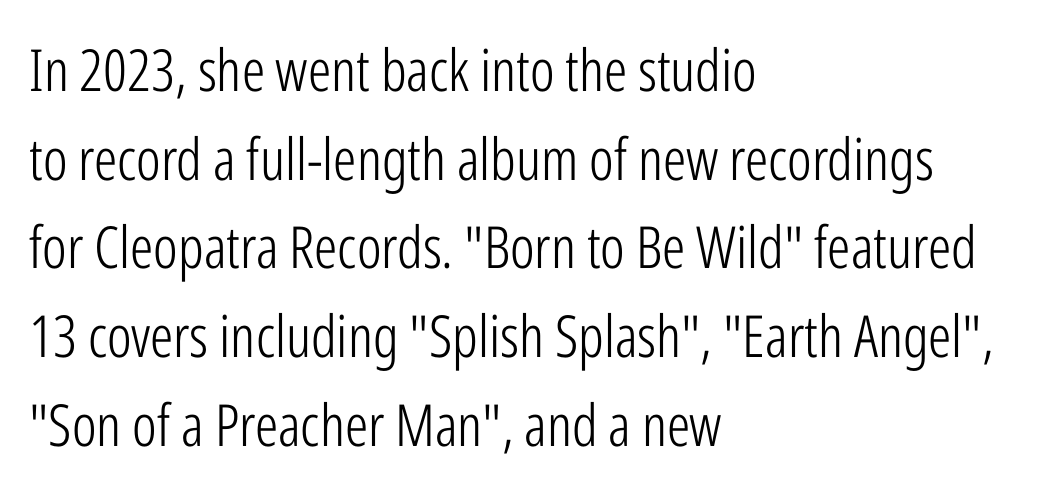
Descenders are the only things crossing below the line. This sample uses an upright cut, with every glyph sitting square on the baseline. These lines are rendered in a variable-pitch font. Nothing sits at the stroke ends, so this counts as sans-serif.
